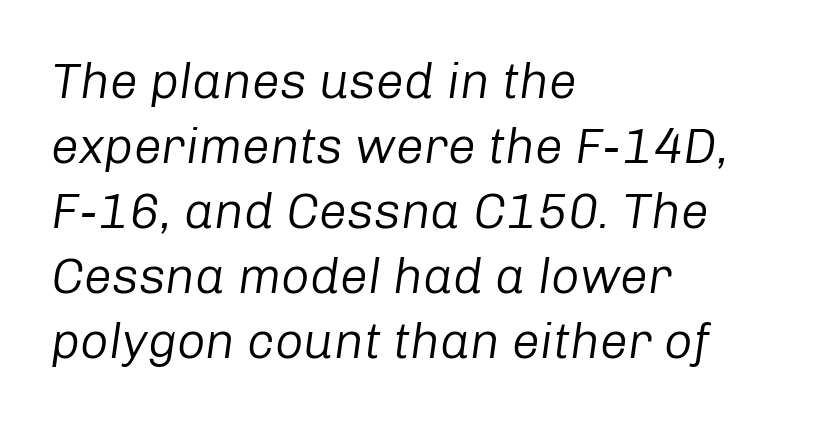
Q: Is the text bold? A: No.
Q: Is the text italic (slanted)? A: Yes, it leans right by about 8 degrees.
Q: Is the text underlined? A: No.
Q: How is the paragraph aligned? A: Left-aligned.
Q: Is the spacing between letters normal or unusually wide? A: Normal.
Q: Is the spacing between lines tight, normal or loose? A: Normal.
Q: Width (condensed, normal, or wide)? A: Normal.
Q: Stroke contrast? A: Low.
Q: x-height? A: Medium.
Q: Monospaced? A: No.
